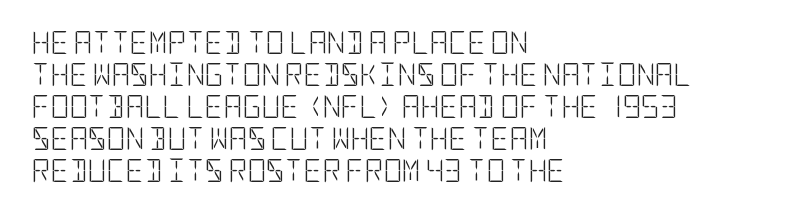
Q: Is the text bold? A: No.
Q: Is the text italic (slanted)? A: No, it is upright.
Q: Is the text underlined? A: No.
Q: How is the paragraph aligned? A: Left-aligned.
Q: Is the spacing between letters normal or unusually wide? A: Normal.
Q: Is the spacing between lines tight, normal or loose? A: Normal.
